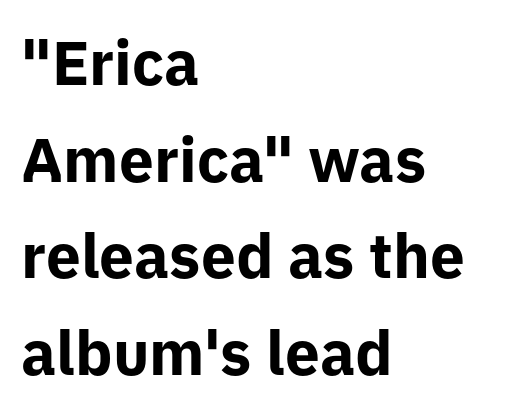
The image shows 62 px bold sans-serif type, upright; set left-aligned, normal line spacing (1.56x), normal letter spacing, not underlined; low stroke contrast and a medium x-height.
